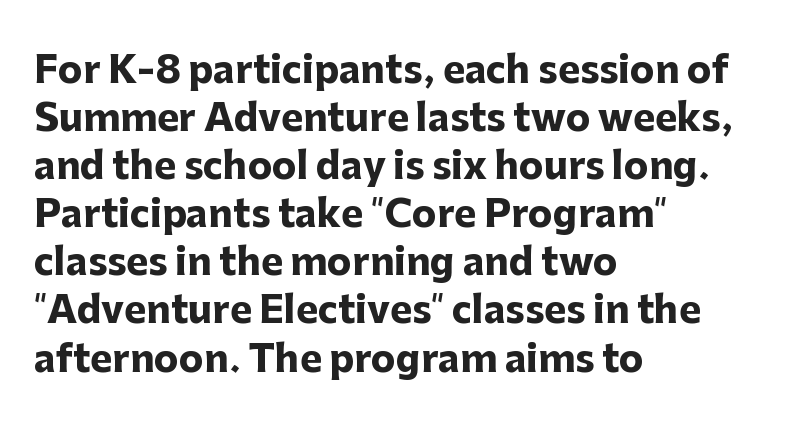
The image shows 37 px heavy sans-serif type, upright; set left-aligned, normal line spacing (1.3x), normal letter spacing, not underlined; low stroke contrast and a medium x-height.
